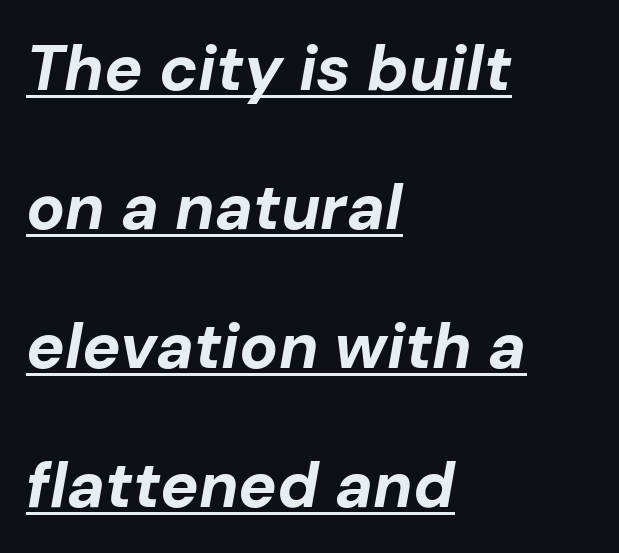
Is there an underline? Yes — a line sits under the letters. These lines are rendered in a variable-pitch font. A full-strength bold gives these letters their thick strokes. A typesetter would mark this as italic. The line texture is even and compact thanks to regular tracking. The setting favours the left margin, as ordinary paragraphs usually do.
